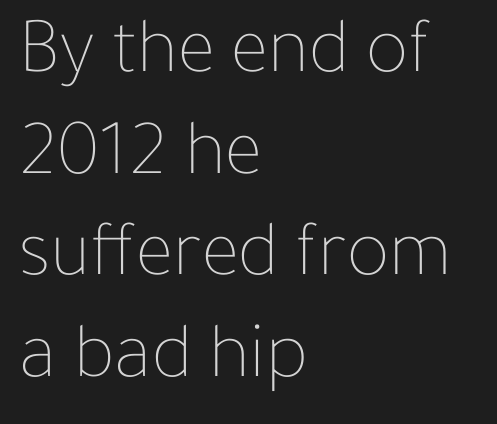
Spacing verdict: proportional, widths tailored to each character. The tracking reads as untouched default to a designer's eye. Stem width sits at or under what a default text font uses. The string is rendered with underlining switched off. The lines are quadded left. Designer's note — italics off, roman on.
